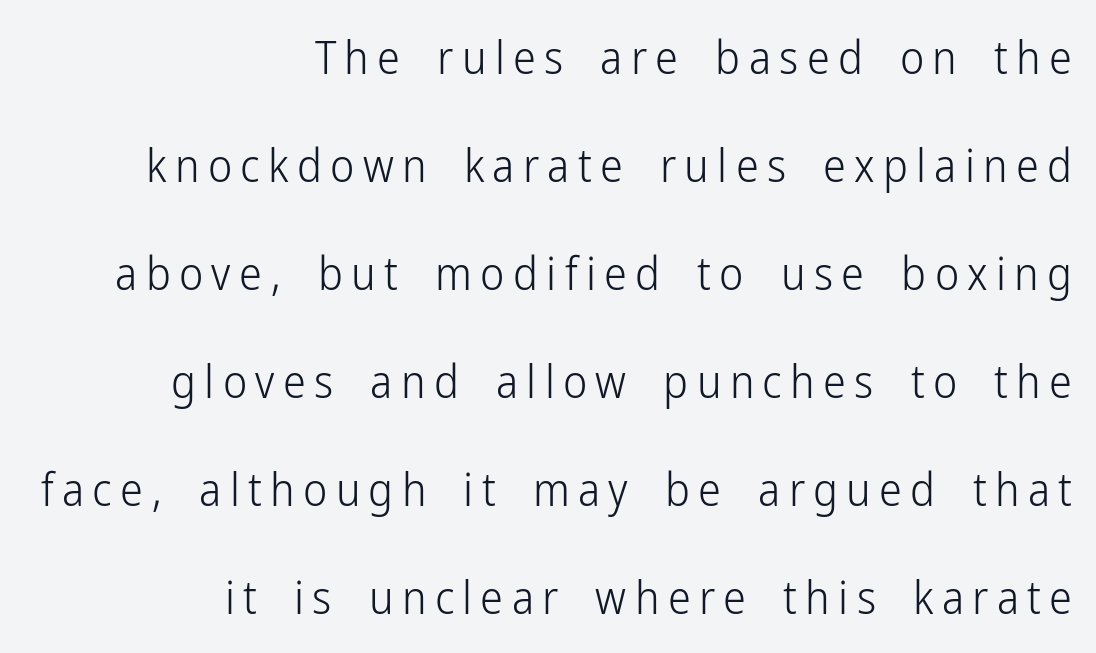
{"serif": "no", "italic": "no", "bold": "no", "weight": "light", "width": "condensed", "stroke_contrast": "low", "x_height": "medium", "monospaced": "no", "underline": "no", "align": "right", "line_spacing": "loose", "line_spacing_ratio": 2.35, "glyph_px": 46}
